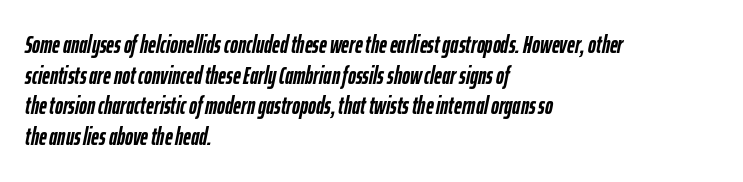
The image shows 24 px bold type, italic (leaning right); set left-aligned, normal line spacing (1.28x), normal letter spacing, not underlined.
